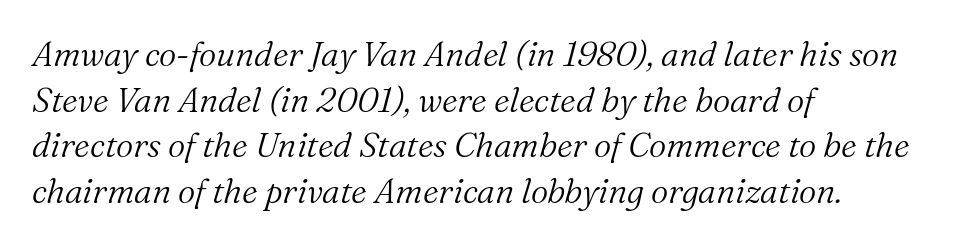
{"serif": "yes", "italic": "yes", "lean": "right", "slant_degrees": 16, "bold": "no", "weight": "light", "width": "normal", "stroke_contrast": "medium", "x_height": "medium", "monospaced": "no", "underline": "no", "align": "left", "line_spacing": "normal", "line_spacing_ratio": 1.34, "letter_spacing": "normal", "letter_spacing_em": 0.0, "glyph_px": 34}
